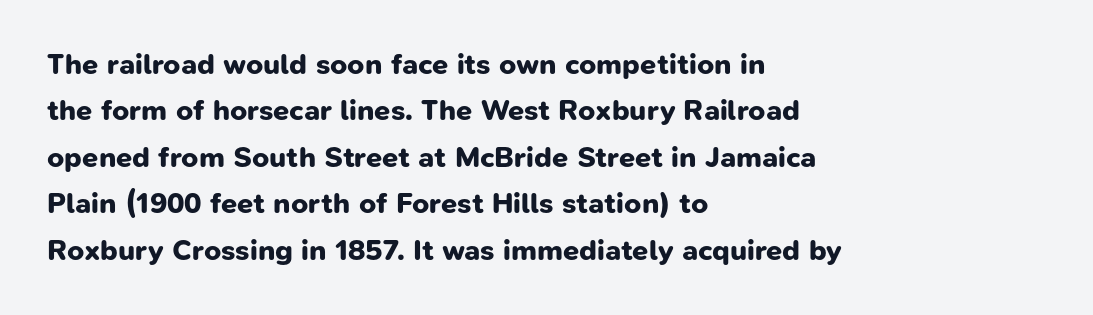
You could call the tracking neutral — neither tight nor loose. The designer left line spacing at the default. Observe the absence of serifs on each vertical stroke in this sample. Heavy-handed strokes throughout: this text is bold. Do the characters align in a grid? No, the font is proportional.
